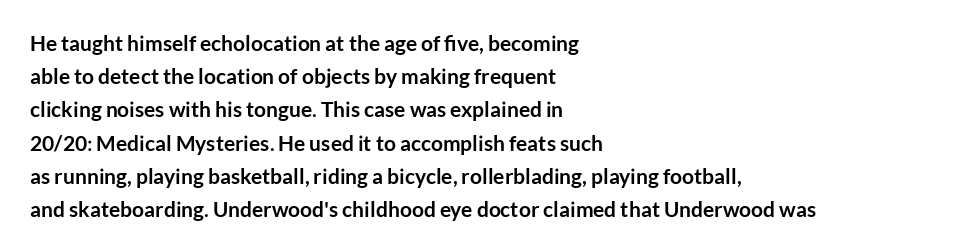
The font is running at its bold setting. Letters rest on an invisible, unmarked baseline. Students, note that the glyphs here touch the page at normal intervals. The rendering anchors every line to the left-hand side.
